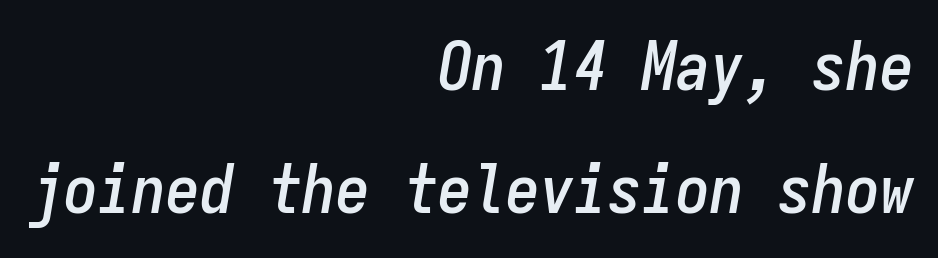
{"italic": "yes", "lean": "right", "slant_degrees": 9, "width": "condensed", "stroke_contrast": "low", "x_height": "medium", "monospaced": "yes", "underline": "no", "align": "right", "line_spacing_ratio": 1.81, "letter_spacing": "normal", "letter_spacing_em": 0.0, "glyph_px": 68}
